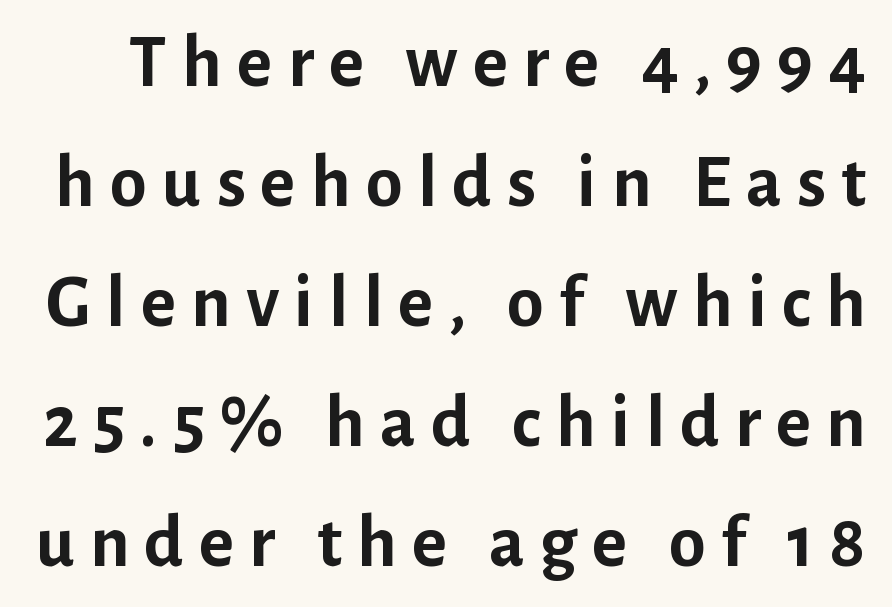
Q: Is the text bold? A: Yes.
Q: Is the text italic (slanted)? A: No, it is upright.
Q: Is the typeface a serif or a sans-serif typeface? A: Sans-serif.
Q: Is the text underlined? A: No.
Q: Is the spacing between letters normal or unusually wide? A: Unusually wide.
Q: Is the spacing between lines tight, normal or loose? A: Normal.
Q: Width (condensed, normal, or wide)? A: Normal.
Q: Stroke contrast? A: Low.
Q: x-height? A: Medium.
Q: Monospaced? A: No.
